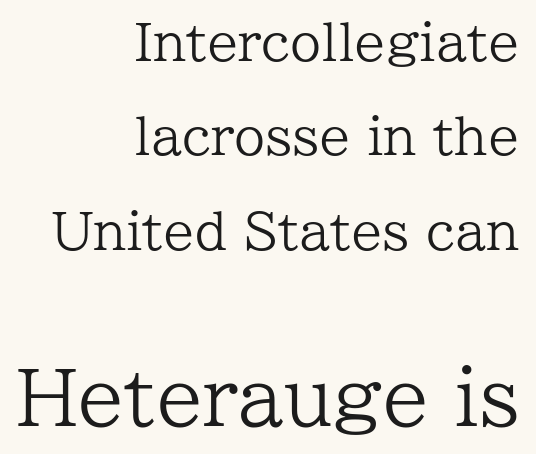
The image shows 75 px regular-weight serif type, upright; set right-aligned, line spacing 1.89x, normal letter spacing, not underlined; the second (bottom) block is 1.5x larger; low stroke contrast and a medium x-height.
